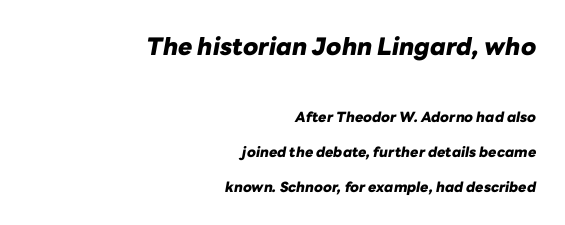
Q: Is the text bold? A: Yes.
Q: Is the text italic (slanted)? A: Yes, it leans right by about 10 degrees.
Q: Is the text underlined? A: No.
Q: How is the paragraph aligned? A: Right-aligned.
Q: Is the spacing between letters normal or unusually wide? A: Normal.
Q: Is the spacing between lines tight, normal or loose? A: Loose.
Q: Which block of text is set in a larger size, the first (top) or the second (bottom)? A: The first (top) one.
